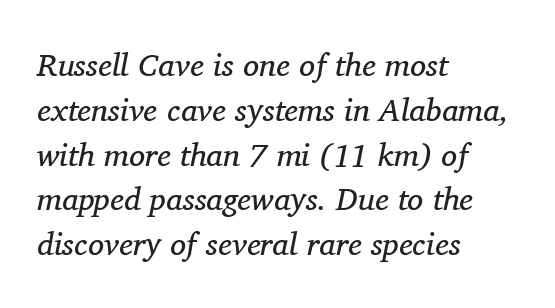
{"serif": "yes", "italic": "yes", "lean": "right", "slant_degrees": 11, "bold": "no", "weight": "regular", "width": "normal", "stroke_contrast": "medium", "x_height": "medium", "monospaced": "no", "underline": "no", "align": "left", "line_spacing": "normal", "line_spacing_ratio": 1.4, "letter_spacing": "normal", "letter_spacing_em": 0.0, "glyph_px": 32}
